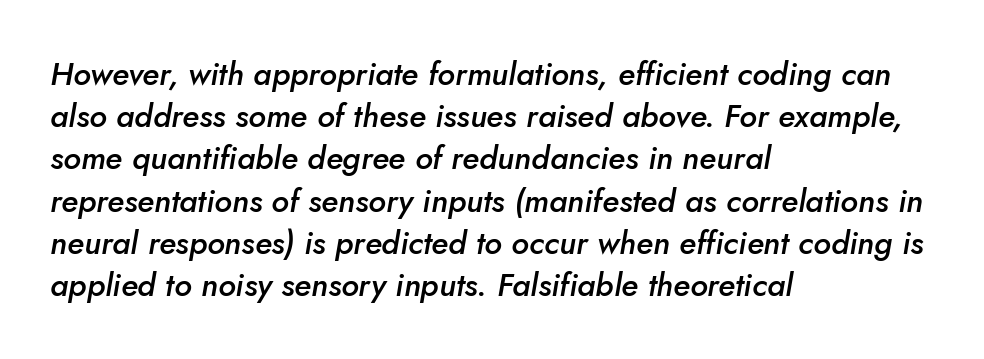
Horizontally, the lines are justified to the leading edge only. Quick note: underline off. Normally led — the rows are evenly, conventionally spaced. Each letter keeps its own natural width here, so spacing adapts to shape.
